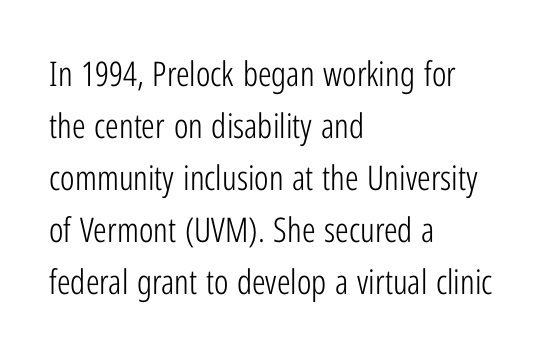
The image shows 34 px light, condensed sans-serif type, upright; set left-aligned, normal line spacing (1.53x), normal letter spacing, not underlined; low stroke contrast and a medium x-height.
